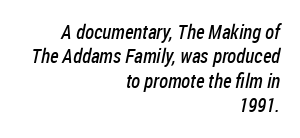
{"bold": "no", "underline": "no", "align": "right", "line_spacing_ratio": 1.22, "letter_spacing": "normal", "letter_spacing_em": 0.0, "glyph_px": 20}
